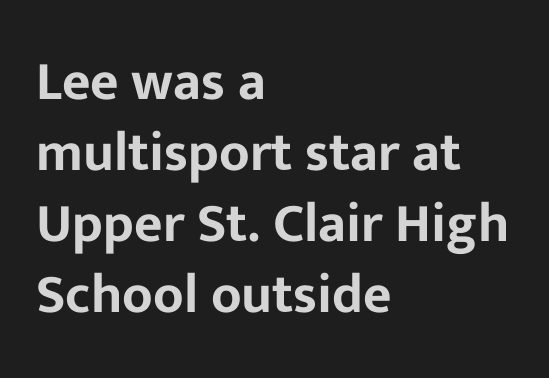
Spacing verdict: proportional, widths tailored to each character. The text was rendered using a sans face with plain stroke endings. The zone under the glyphs is completely vacant. Line starts are locked; line ends wander. Standard letterfit; no display-style spreading of the glyphs.
